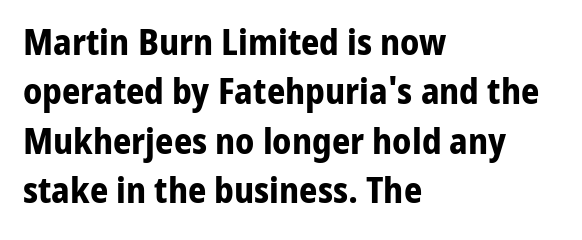
The image shows 36 px bold sans-serif type, upright; set left-aligned, normal line spacing (1.37x), normal letter spacing, not underlined; low stroke contrast and a medium x-height.
